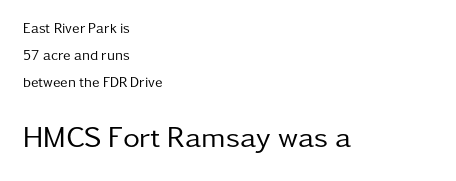
Q: Is the text bold? A: No.
Q: Is the text italic (slanted)? A: No, it is upright.
Q: Is the typeface a serif or a sans-serif typeface? A: Sans-serif.
Q: Is the text underlined? A: No.
Q: How is the paragraph aligned? A: Left-aligned.
Q: Is the spacing between letters normal or unusually wide? A: Normal.
Q: Is the spacing between lines tight, normal or loose? A: Loose.
Q: Which block of text is set in a larger size, the first (top) or the second (bottom)? A: The second (bottom) one.
Q: Width (condensed, normal, or wide)? A: Normal.
Q: Stroke contrast? A: Low.
Q: x-height? A: Medium.
Q: Monospaced? A: No.
